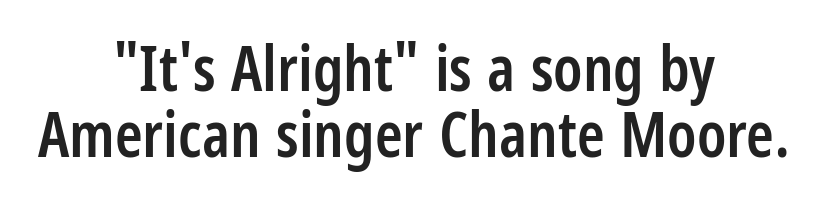
Q: Is the text bold? A: Semi-bold.
Q: Is the text italic (slanted)? A: No, it is upright.
Q: Is the typeface a serif or a sans-serif typeface? A: Sans-serif.
Q: Is the text underlined? A: No.
Q: How is the paragraph aligned? A: Centered.
Q: Is the spacing between letters normal or unusually wide? A: Normal.
Q: Is the spacing between lines tight, normal or loose? A: Tight.
Q: Width (condensed, normal, or wide)? A: Condensed.
Q: Stroke contrast? A: Low.
Q: x-height? A: Large.
Q: Monospaced? A: No.
